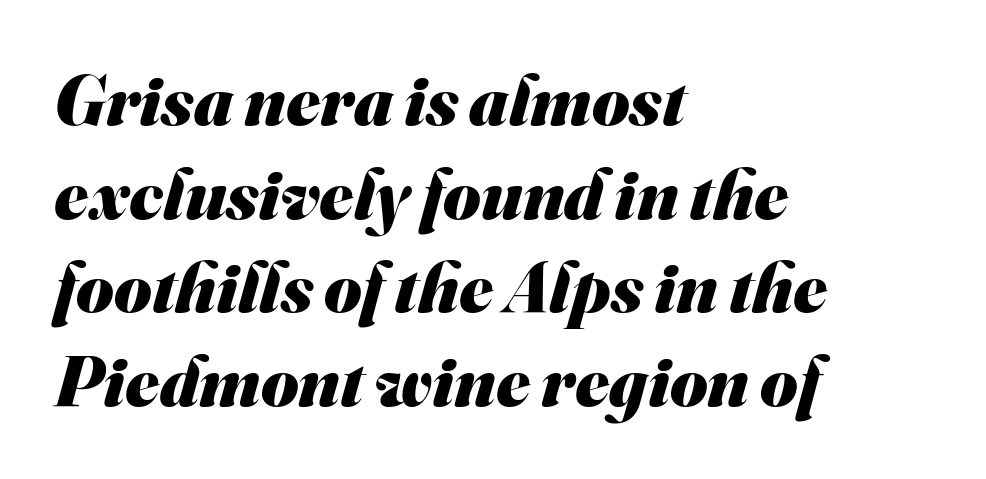
The image shows 72 px heavy sans-serif type; set left-aligned, normal line spacing (1.3x), normal letter spacing, not underlined; medium stroke contrast and a small x-height.
